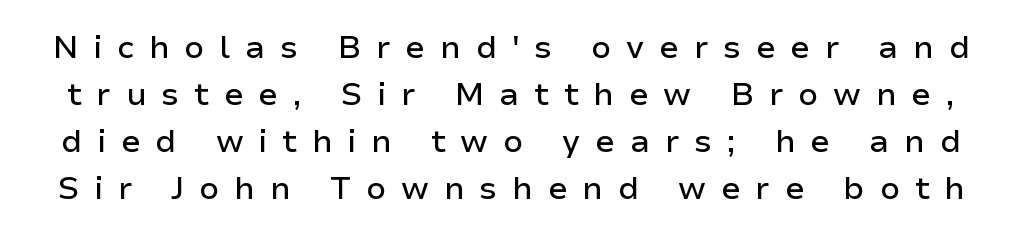
Here the designer chose a conventional face with non-uniform glyph widths. The baseline area is clear. This rendering widens character spacing well past its baseline value. Leading matches the norm, producing a regular column. Style check: upright.
